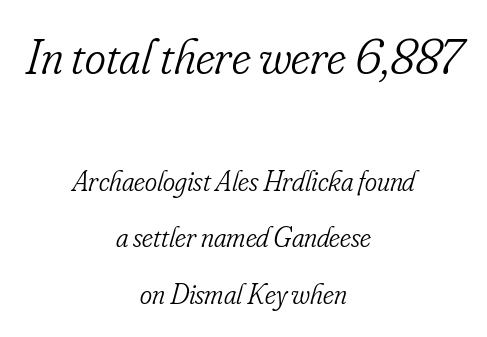
The type family on display is of the serif kind. The composition opens big and finishes small. Is this a heavy cut? Hardly; it is regular or lighter. Underline: absent.
